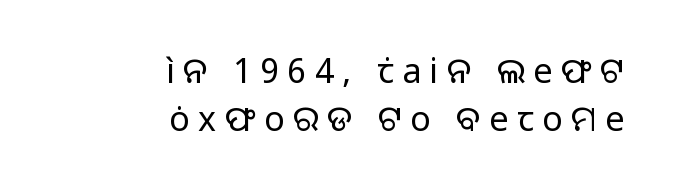
Characters follow at a spacing far wider than the type designer built in. How would I describe the line gaps? Plain and ordinary. Letterform terminals end flat and unadorned throughout the passage. Ascenders rise straight up at ninety degrees.
